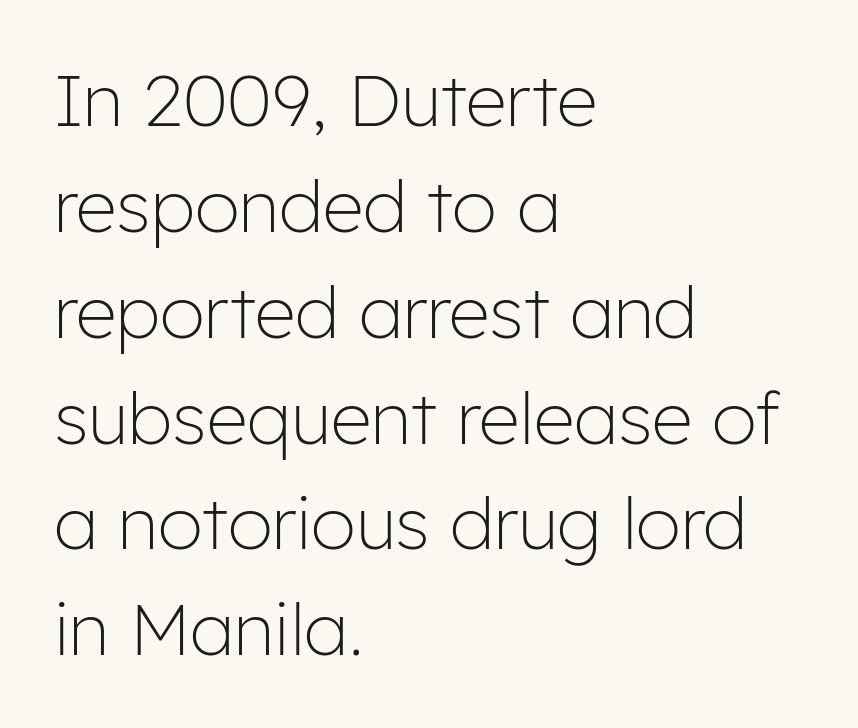
Stems and bowls with no extra thickness — not bold. Caption: multi-line text, flush left, ragged right. To sum up the face: it is a sans, with no serifs. The letters sit at their default tracking, neither squeezed nor spread. One glance says typical: line gaps are just what's usual. Underline: absent.
